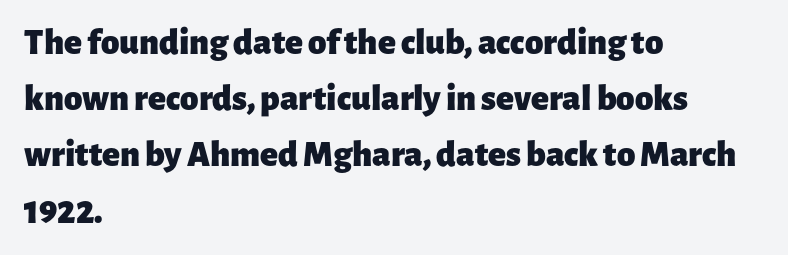
Q: Is the text bold? A: Yes.
Q: Is the text italic (slanted)? A: No, it is upright.
Q: Is the typeface a serif or a sans-serif typeface? A: Sans-serif.
Q: Is the text underlined? A: No.
Q: How is the paragraph aligned? A: Left-aligned.
Q: Is the spacing between letters normal or unusually wide? A: Normal.
Q: Is the spacing between lines tight, normal or loose? A: Normal.
Q: Width (condensed, normal, or wide)? A: Normal.
Q: Stroke contrast? A: Low.
Q: x-height? A: Medium.
Q: Monospaced? A: No.
